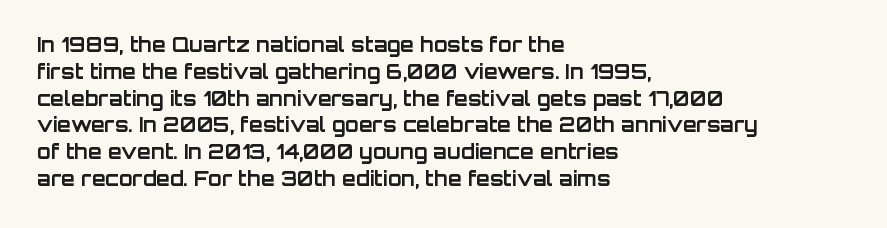
{"italic": "no", "bold": "yes", "underline": "no", "align": "left", "line_spacing": "normal", "line_spacing_ratio": 1.34, "letter_spacing": "normal", "letter_spacing_em": 0.0, "glyph_px": 20}
